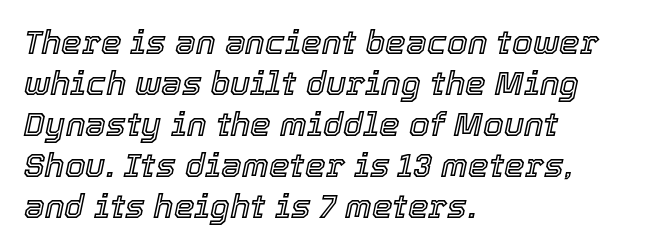
The image shows 33 px text type, italic (leaning right); set left-aligned, line spacing 1.24x, normal letter spacing, not underlined; a medium x-height.
